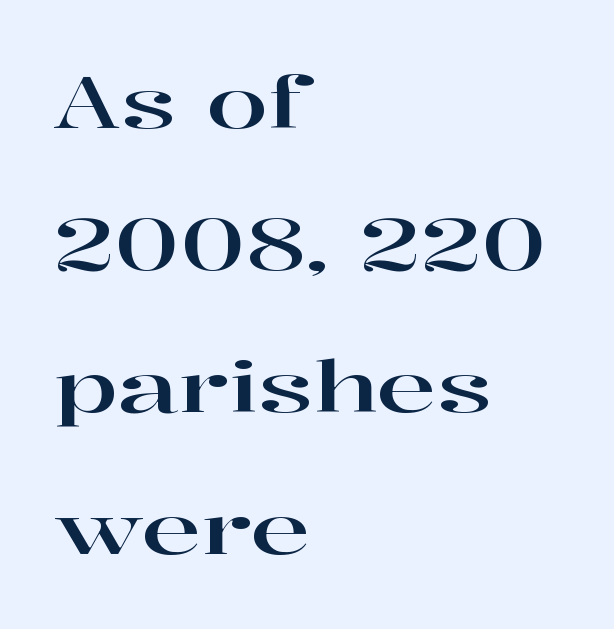
In CSS terms this would be text-align: left. These lines are rendered in a variable-pitch font. Font category for this specimen: serif. Short note: letters normally spaced. Honestly, the rows look like they've been pulled way apart. The letters stand straight up with perfectly vertical stems.
